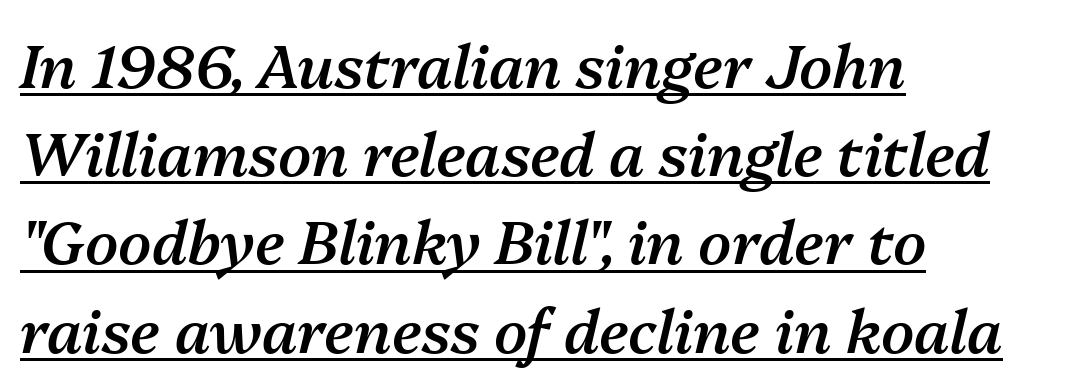
The passage shown is typed in a proportional face where columns would drift. A baseline rule has been typeset under these characters. Compared with a centered layout, this one pins lines to the left instead. In terms of letterspacing, this is plain default setting.
